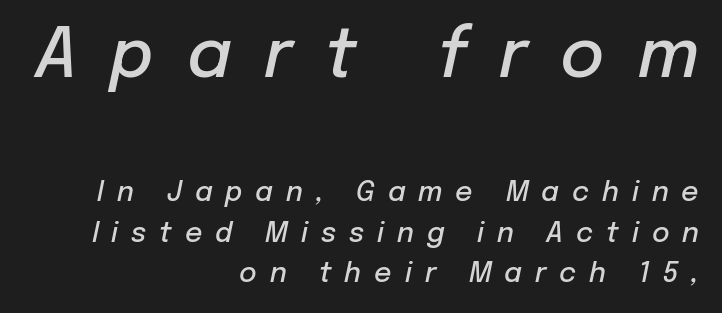
Vertically, the passage feels balanced, rows spaced as you'd expect. A clean baseline with only descenders dipping below it. Characters follow at a spacing far wider than the type designer built in. Would a proofreader flag this as italicized? Yes. The rendering anchors every line to the right-hand side. Compare the two chunks: the upper has the greater cap height.
